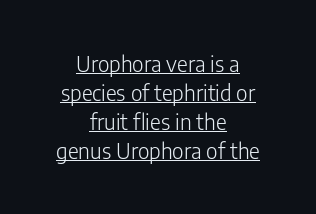
Q: Is the text bold? A: No.
Q: Is the text italic (slanted)? A: No, it is upright.
Q: Is the text underlined? A: Yes.
Q: How is the paragraph aligned? A: Centered.
Q: Is the spacing between letters normal or unusually wide? A: Normal.
Q: Is the spacing between lines tight, normal or loose? A: Normal.
